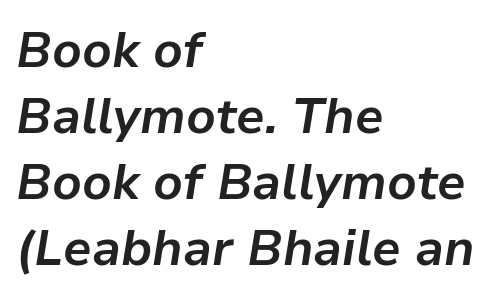
The image shows 50 px bold type, italic (leaning right); set left-aligned, normal line spacing (1.32x), normal letter spacing, not underlined; low stroke contrast and a medium x-height.
